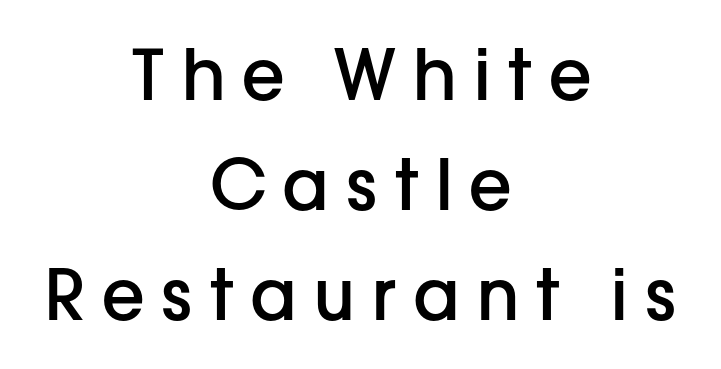
{"serif": "no", "italic": "no", "bold": "semi", "weight": "semibold", "width": "normal", "stroke_contrast": "low", "x_height": "medium", "monospaced": "no", "underline": "no", "align": "center", "line_spacing": "normal", "line_spacing_ratio": 1.57, "letter_spacing": "wide", "letter_spacing_em": 0.22, "glyph_px": 70}
